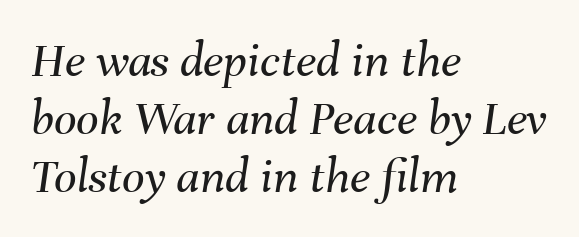
{"italic": "yes", "lean": "right", "slant_degrees": 8, "bold": "no", "weight": "regular", "width": "normal", "stroke_contrast": "medium", "x_height": "medium", "monospaced": "no", "underline": "no", "align": "left", "line_spacing_ratio": 1.16, "letter_spacing": "normal", "letter_spacing_em": 0.0, "glyph_px": 50}
